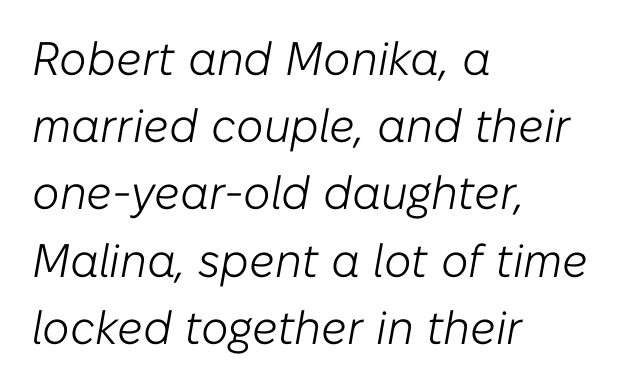
{"italic": "yes", "lean": "right", "slant_degrees": 10, "bold": "no", "weight": "light", "width": "normal", "stroke_contrast": "low", "x_height": "medium", "monospaced": "no", "underline": "no", "align": "left", "line_spacing": "normal", "line_spacing_ratio": 1.43, "letter_spacing": "normal", "letter_spacing_em": 0.0, "glyph_px": 47}
